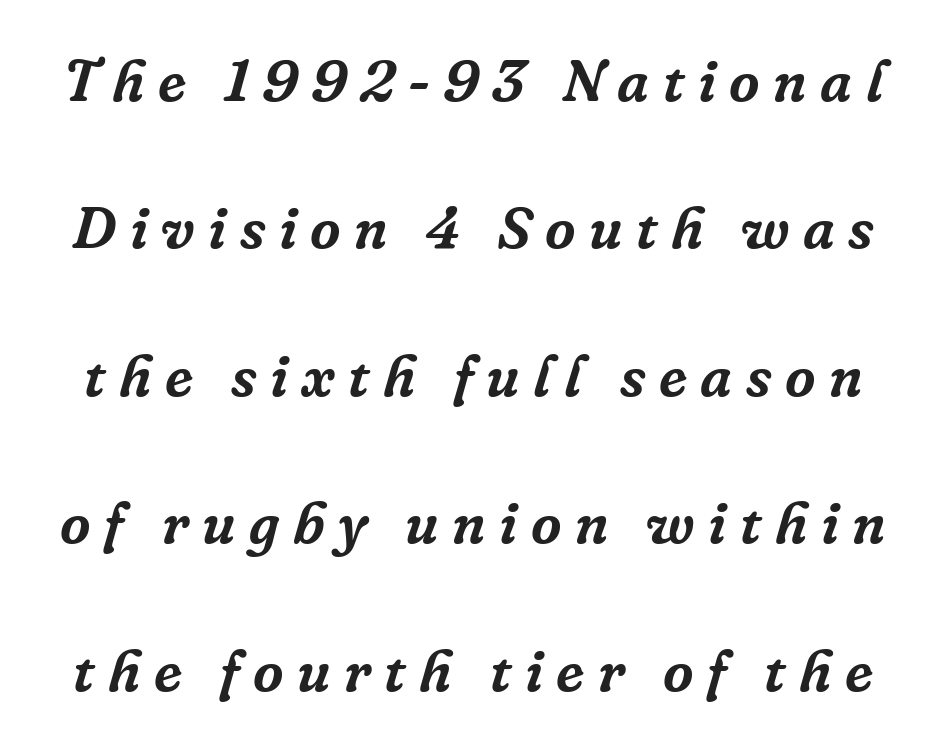
{"serif": "yes", "italic": "yes", "lean": "right", "slant_degrees": 16, "width": "normal", "stroke_contrast": "low", "x_height": "medium", "monospaced": "no", "underline": "no", "line_spacing": "loose", "line_spacing_ratio": 2.5, "letter_spacing": "wide", "letter_spacing_em": 0.23, "glyph_px": 59}
